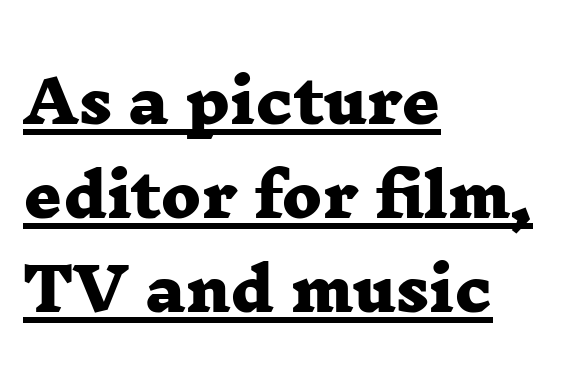
You could call the tracking neutral — neither tight nor loose. In designer terms, the underline attribute is active on this setting. Plenty of ink on the page — the face is bold. Character widths vary here, with narrow letters taking less room than wide ones.
